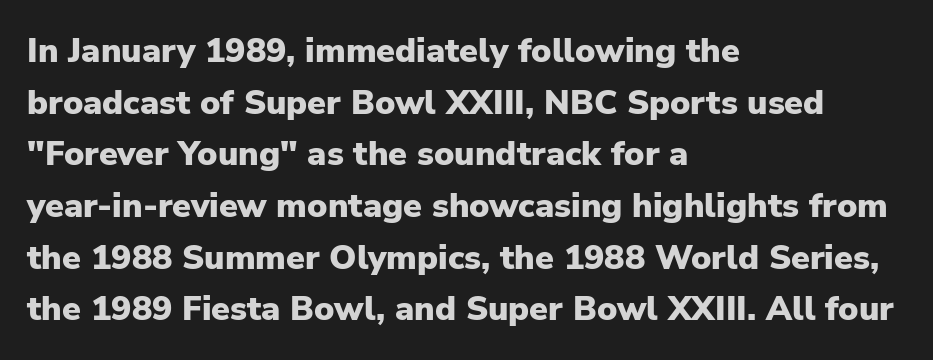
The image shows 34 px heavy sans-serif type, upright; set left-aligned, normal line spacing (1.52x), normal letter spacing, not underlined; low stroke contrast and a medium x-height.
